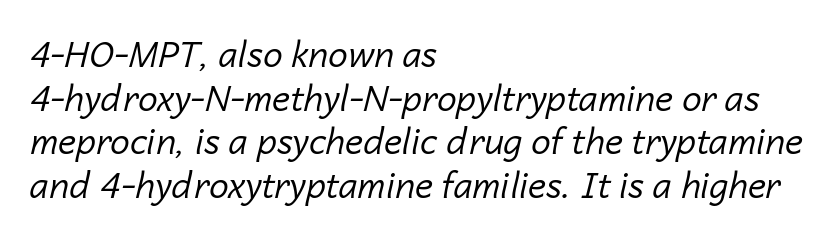
Q: Is the text bold? A: No.
Q: Is the text italic (slanted)? A: Yes, it leans right by about 14 degrees.
Q: Is the text underlined? A: No.
Q: How is the paragraph aligned? A: Left-aligned.
Q: Is the spacing between letters normal or unusually wide? A: Normal.
Q: Is the spacing between lines tight, normal or loose? A: Normal.
Q: Width (condensed, normal, or wide)? A: Normal.
Q: Stroke contrast? A: Low.
Q: x-height? A: Medium.
Q: Monospaced? A: No.
